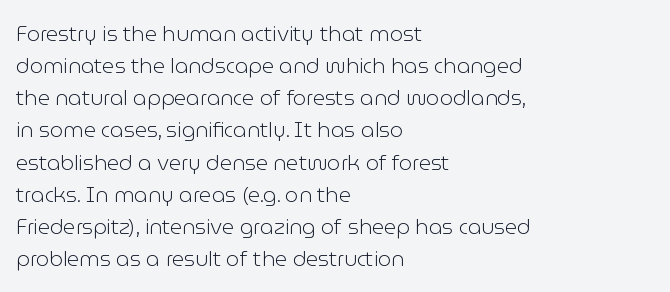
Is the block centered? No — it sits flush against the left margin. Honestly, the row spacing looks completely unremarkable. Check under the words: just untouched page. Ascenders rise straight up at ninety degrees. Nobody touched the tracking dial on this one.
